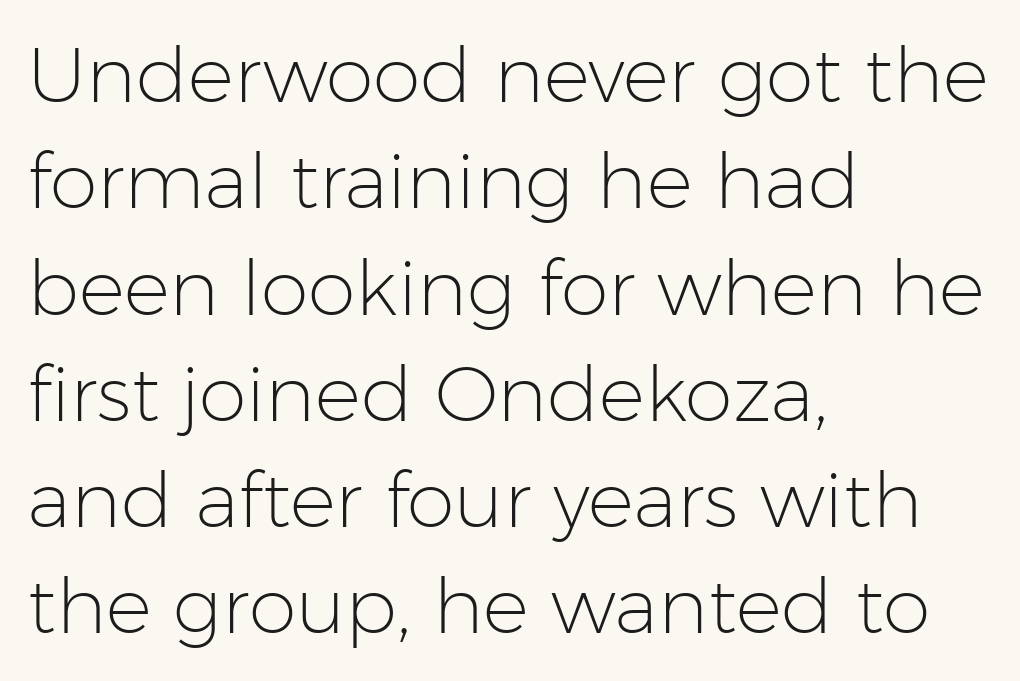
The image shows 77 px light sans-serif type, upright; set left-aligned, normal line spacing (1.38x), normal letter spacing, not underlined; low stroke contrast and a medium x-height.
